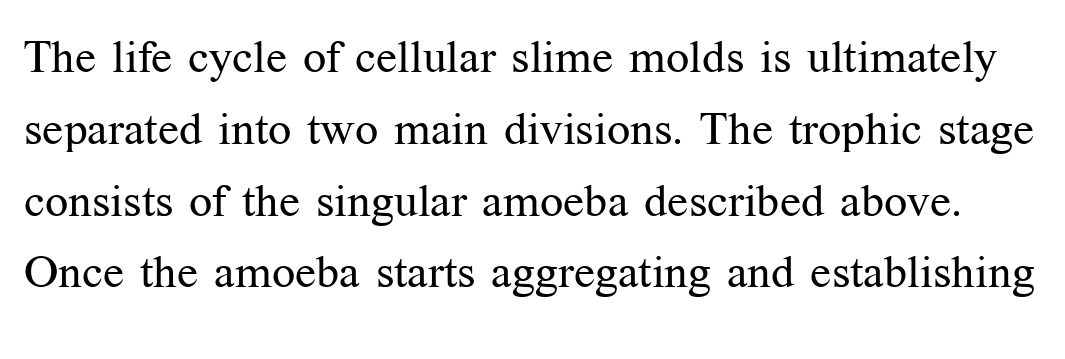
{"serif": "yes", "italic": "no", "bold": "no", "weight": "regular", "width": "normal", "stroke_contrast": "medium", "x_height": "medium", "monospaced": "no", "underline": "no", "line_spacing": "normal", "line_spacing_ratio": 1.56, "letter_spacing": "normal", "letter_spacing_em": 0.0, "glyph_px": 46}
